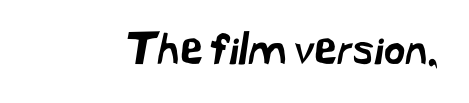
Short note: letters normally spaced. Each row of text sits above clean, open space. You could not count columns in this text — the font is proportionally spaced. A typesetter would label this face a sans.
